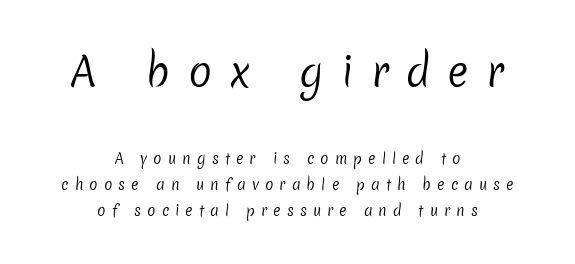
The image shows 40 px regular-weight sans-serif type; set centered, line spacing 1.86x, unusually wide letter spacing (+0.43 em), not underlined; the first (top) block is 2.86x larger; low stroke contrast and a medium x-height.
